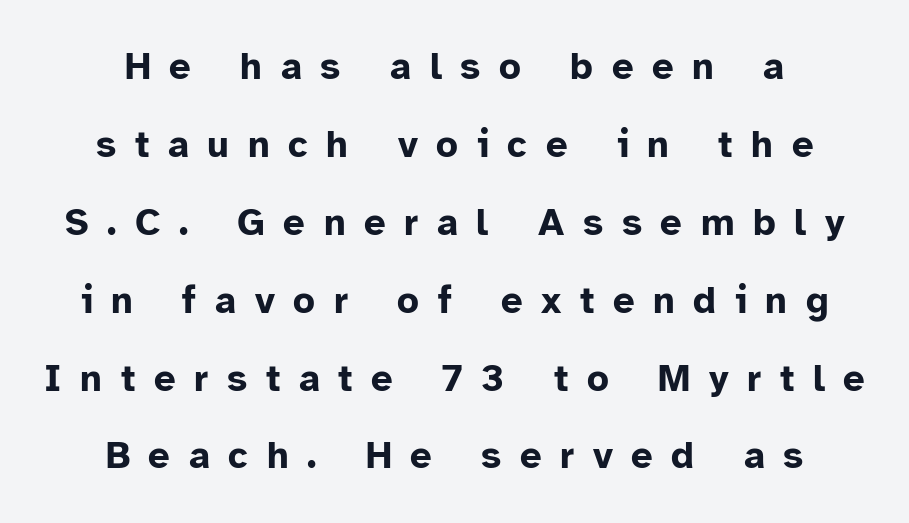
Centered paragraph, ragged on both sides. As a designer I'd log this as weight 700, bold. Lines of text with bare space underneath. Varying glyph widths throughout — classic text-font behaviour. The type family on display is of the sans-serif kind. The leading is generous, giving the passage an open texture.
